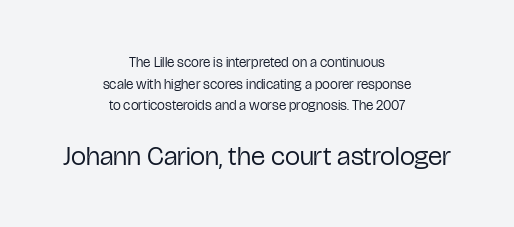
The image shows 27 px text type, upright; set centered, normal line spacing (1.54x), normal letter spacing, not underlined; the second (bottom) block is 1.93x larger.
